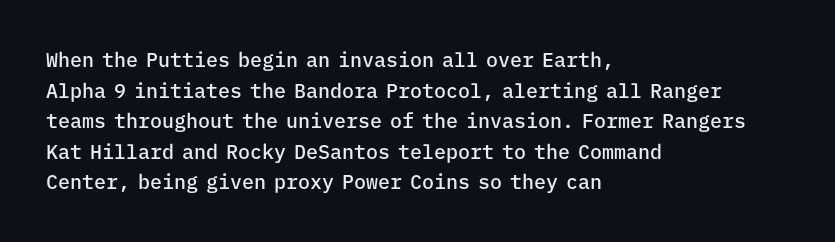
The image shows 20 px text type, upright; set left-aligned, normal line spacing (1.53x), normal letter spacing, not underlined.
